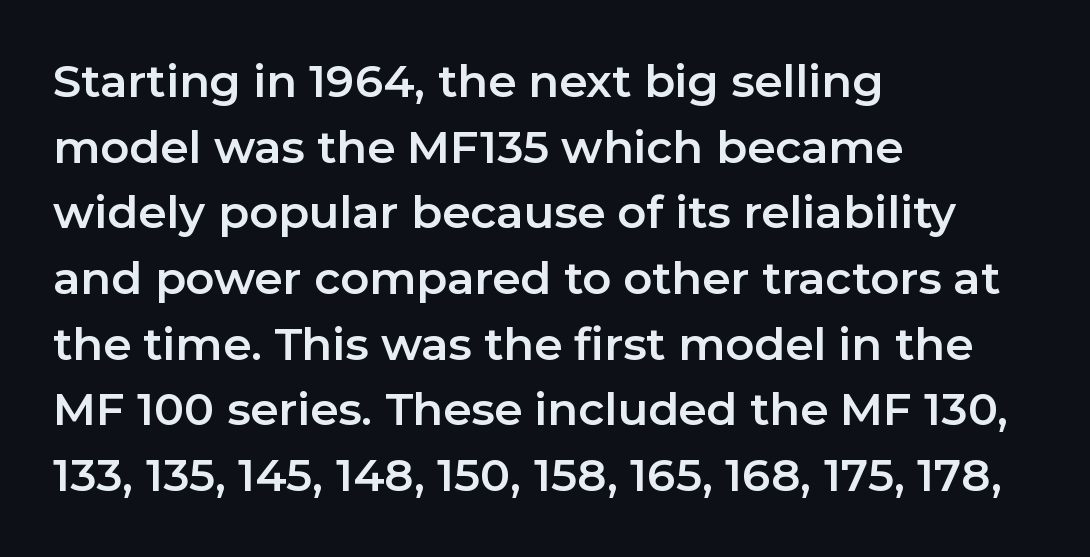
{"serif": "no", "italic": "no", "width": "normal", "stroke_contrast": "low", "x_height": "medium", "monospaced": "no", "underline": "no", "align": "left", "line_spacing": "normal", "line_spacing_ratio": 1.46, "letter_spacing": "normal", "letter_spacing_em": 0.0, "glyph_px": 45}
